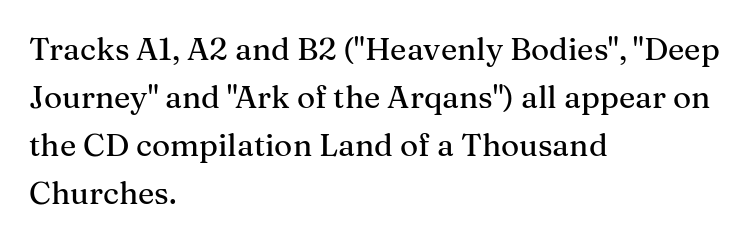
Short and long lines alike share a common starting point at left. These lines sit exactly where default settings would place them. Character widths vary here, with narrow letters taking less room than wide ones. Rendered with straight, roman letterforms. A typesetter would label this face a serif.
